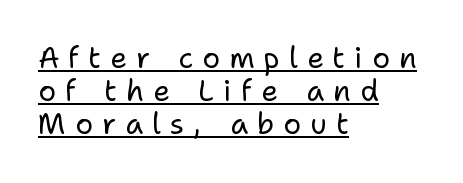
Q: Is the text bold? A: No.
Q: Is the text italic (slanted)? A: No, it is upright.
Q: Is the typeface a serif or a sans-serif typeface? A: Sans-serif.
Q: Is the text underlined? A: Yes.
Q: How is the paragraph aligned? A: Left-aligned.
Q: Is the spacing between letters normal or unusually wide? A: Unusually wide.
Q: Is the spacing between lines tight, normal or loose? A: Tight.
Q: Width (condensed, normal, or wide)? A: Normal.
Q: Stroke contrast? A: Low.
Q: x-height? A: Medium.
Q: Monospaced? A: No.
